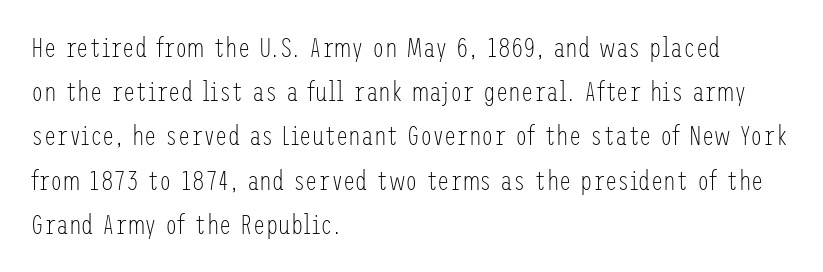
The image shows 28 px light, condensed sans-serif type, upright; set left-aligned, normal line spacing (1.58x), normal letter spacing, not underlined; low stroke contrast and a medium x-height.
